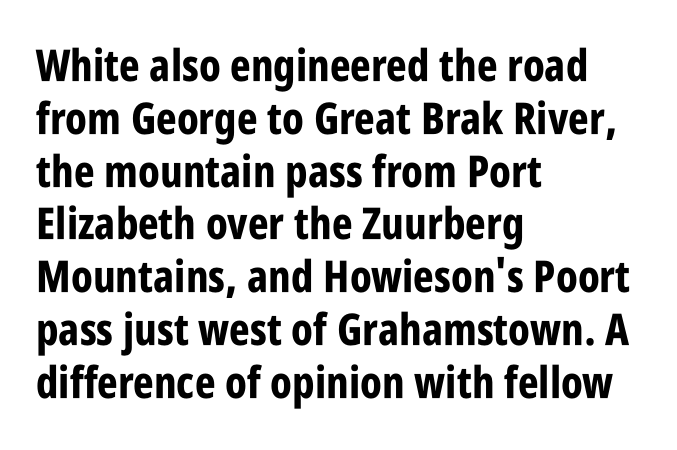
{"serif": "no", "italic": "no", "bold": "yes", "weight": "bold", "width": "condensed", "stroke_contrast": "low", "x_height": "large", "monospaced": "no", "underline": "no", "align": "left", "line_spacing_ratio": 1.2, "letter_spacing": "normal", "letter_spacing_em": 0.0, "glyph_px": 44}
